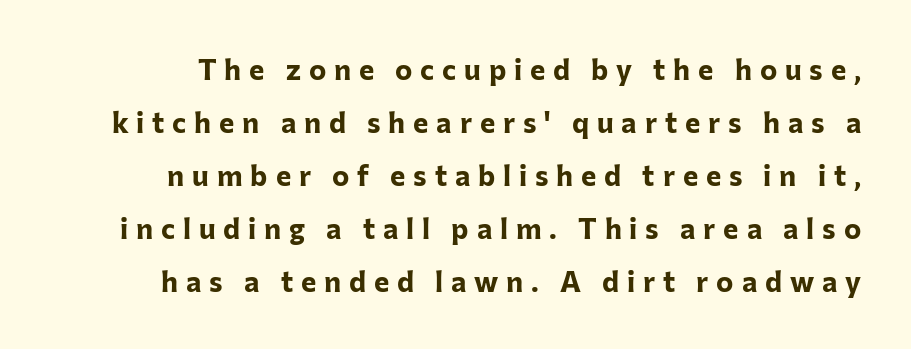
The image shows 29 px bold sans-serif type, upright; set line spacing 1.83x, unusually wide letter spacing (+0.27 em), not underlined; low stroke contrast and a medium x-height.
